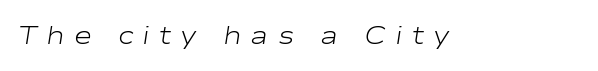
Honestly, there is no underline to notice here at all. It's the slanting kind of type. Here the glyphs are tracked loosely, breaking word shapes into spaced letters. Stroke thickness stays within the range of a standard reading face or lighter.
